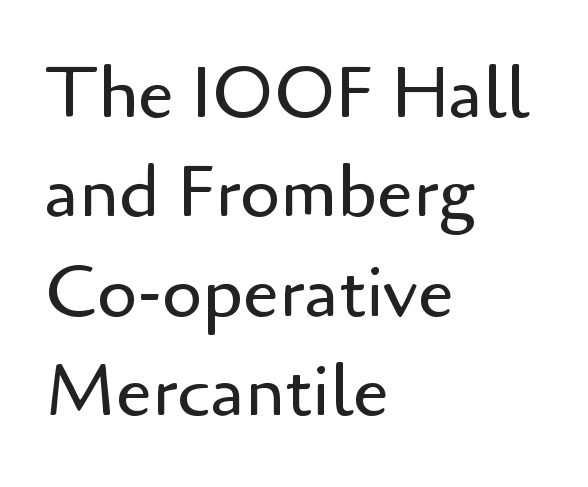
Nothing heavy about these letters — not bold at all. Evenly set lines give the paragraph a standard silhouette. Compared with a centered layout, this one pins lines to the left instead. The glyphs in this specimen are sans serif. The typography opts for an upright posture over an oblique one.
